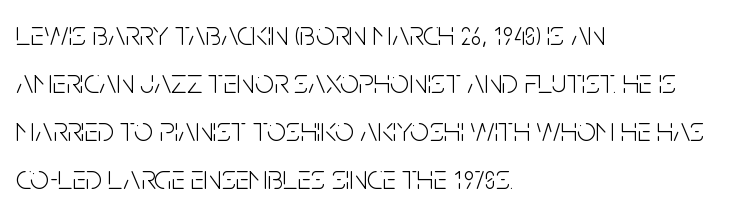
Spacing verdict: proportional, widths tailored to each character. Letterform terminals end flat and unadorned throughout the passage. A roman cut, with each character standing at attention. Short and long lines alike share a common starting point at left.
